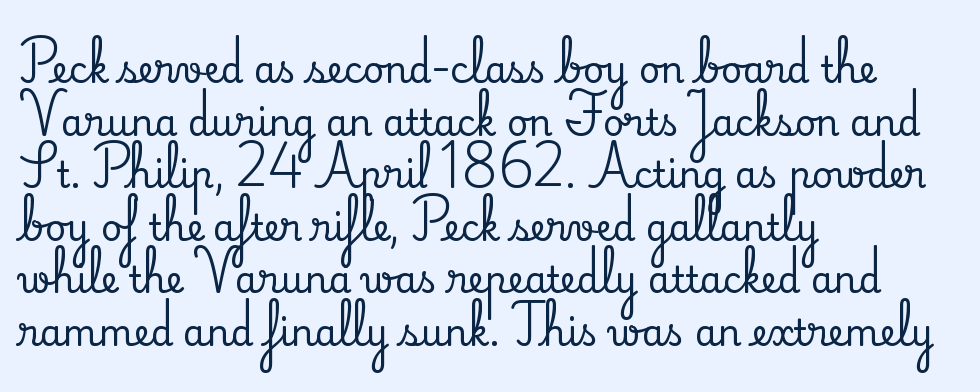
Think of a printed novel: that variable character pitch is what you see here. The font's upright variant was chosen for this text. Vertical spacing — default. You could call the tracking neutral — neither tight nor loose. Type style note: has serifs. This sample is left-justified, so line endings fall wherever the words run out.
